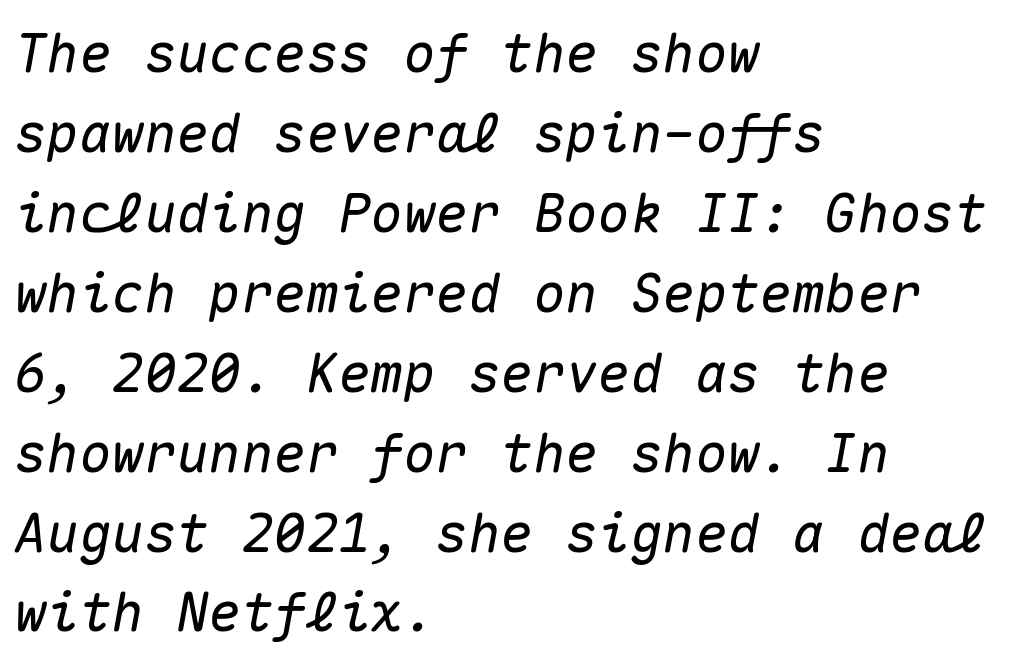
The image shows 54 px text type, italic (leaning right), monospaced; set left-aligned, normal line spacing (1.48x), normal letter spacing, not underlined; medium stroke contrast and a medium x-height.
